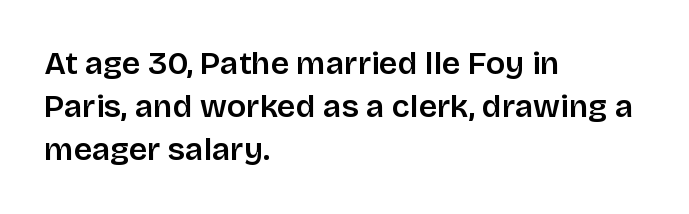
{"serif": "no", "italic": "no", "width": "normal", "stroke_contrast": "low", "x_height": "large", "monospaced": "no", "underline": "no", "align": "left", "line_spacing": "normal", "line_spacing_ratio": 1.35, "letter_spacing": "normal", "letter_spacing_em": 0.0, "glyph_px": 32}
